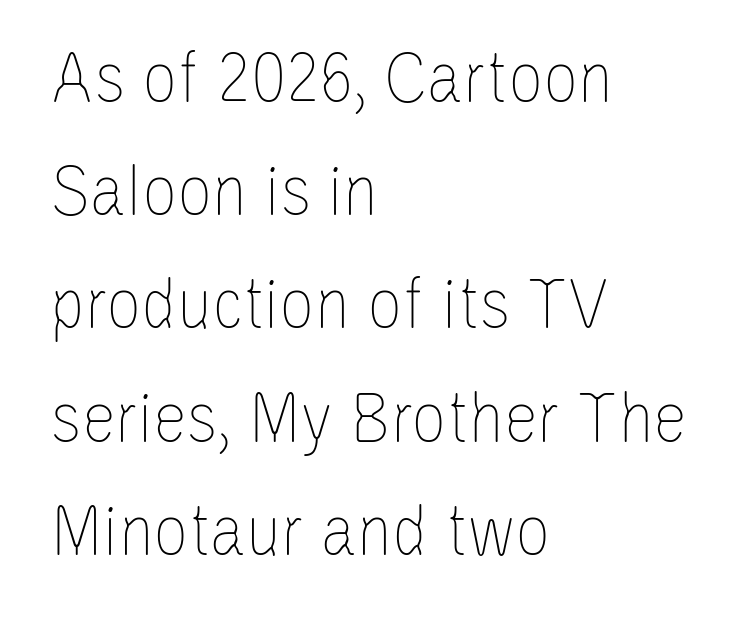
{"italic": "no", "bold": "no", "weight": "thin", "width": "condensed", "stroke_contrast": "low", "x_height": "large", "monospaced": "no", "underline": "no", "align": "left", "line_spacing": "normal", "line_spacing_ratio": 1.47, "letter_spacing": "normal", "letter_spacing_em": 0.0, "glyph_px": 77}
